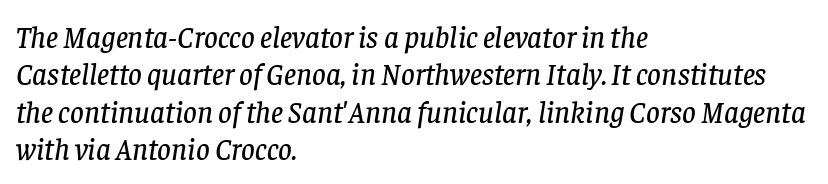
Q: Is the text italic (slanted)? A: Yes, it leans right by about 8 degrees.
Q: Is the typeface a serif or a sans-serif typeface? A: Serif.
Q: Is the text underlined? A: No.
Q: How is the paragraph aligned? A: Left-aligned.
Q: Is the spacing between letters normal or unusually wide? A: Normal.
Q: Is the spacing between lines tight, normal or loose? A: Normal.
Q: Width (condensed, normal, or wide)? A: Normal.
Q: Stroke contrast? A: Low.
Q: x-height? A: Large.
Q: Monospaced? A: No.
